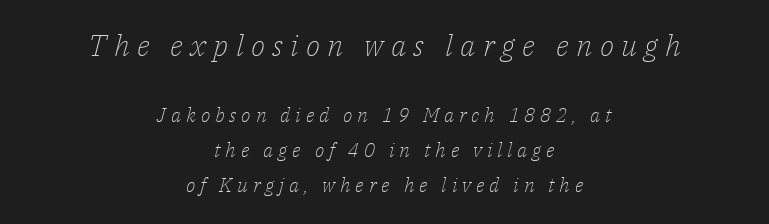
The image shows 30 px light serif type, italic (leaning right); set centered, line spacing 1.75x, unusually wide letter spacing (+0.24 em), not underlined; the first (top) block is 1.5x larger; low stroke contrast and a medium x-height.
